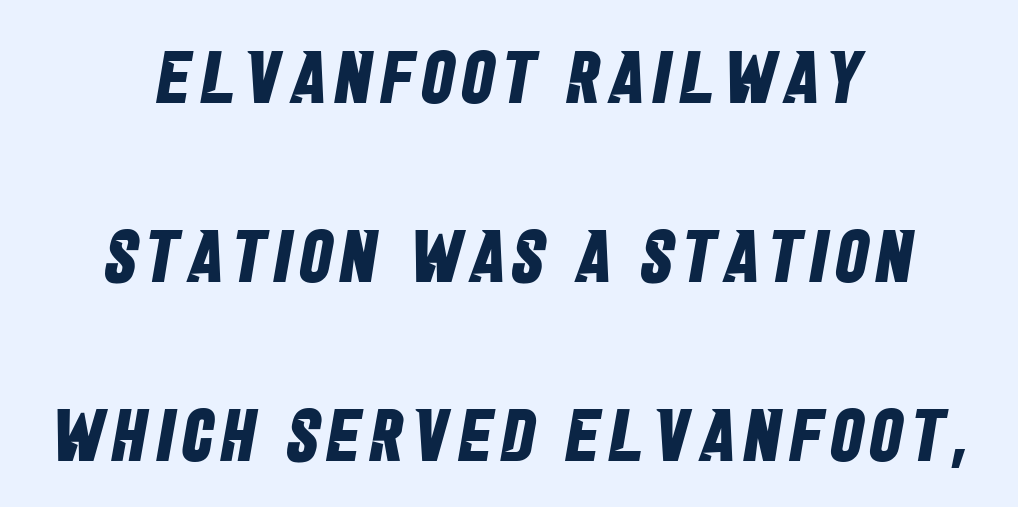
Q: Is the text bold? A: Yes.
Q: Is the typeface a serif or a sans-serif typeface? A: Sans-serif.
Q: Is the text underlined? A: No.
Q: How is the paragraph aligned? A: Centered.
Q: Is the spacing between lines tight, normal or loose? A: Loose.
Q: Width (condensed, normal, or wide)? A: Condensed.
Q: Stroke contrast? A: Low.
Q: x-height? A: Large.
Q: Monospaced? A: No.
